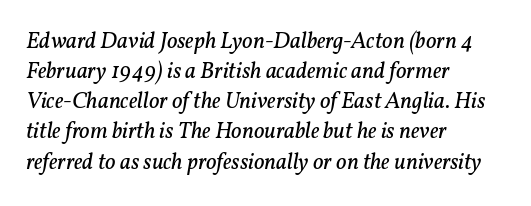
Weight: in the light-to-regular range. The passage shown leans; its letterforms are oblique. The text block is weighted toward the left margin, trailing off unevenly rightward. Quick note: interline space is typical. Glyph-to-glyph distance matches everyday printed text. Plain, unruled lines of type.
